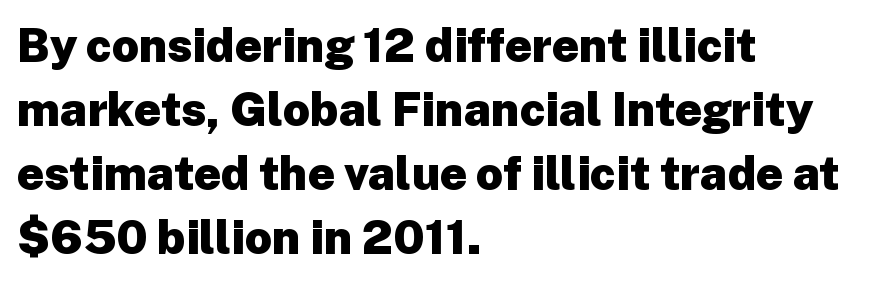
Q: Is the text bold? A: Yes.
Q: Is the text italic (slanted)? A: No, it is upright.
Q: Is the typeface a serif or a sans-serif typeface? A: Sans-serif.
Q: Is the text underlined? A: No.
Q: How is the paragraph aligned? A: Left-aligned.
Q: Is the spacing between letters normal or unusually wide? A: Normal.
Q: Is the spacing between lines tight, normal or loose? A: Normal.
Q: Width (condensed, normal, or wide)? A: Normal.
Q: Stroke contrast? A: Low.
Q: x-height? A: Medium.
Q: Monospaced? A: No.
